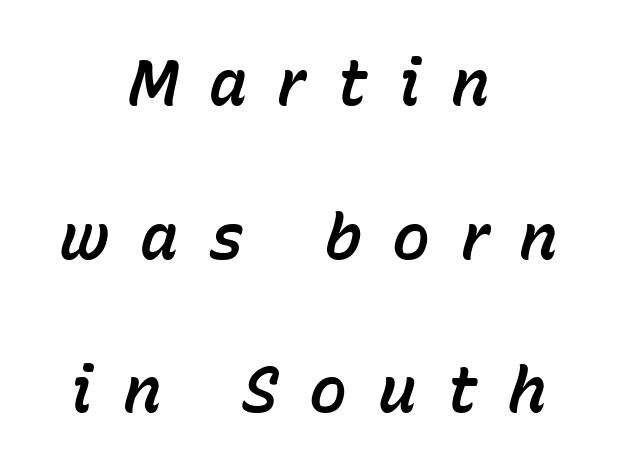
The image shows 64 px text type, italic (leaning right); set centered, loose line spacing (2.4x), unusually wide letter spacing (+0.47 em), not underlined; low stroke contrast and a medium x-height.
